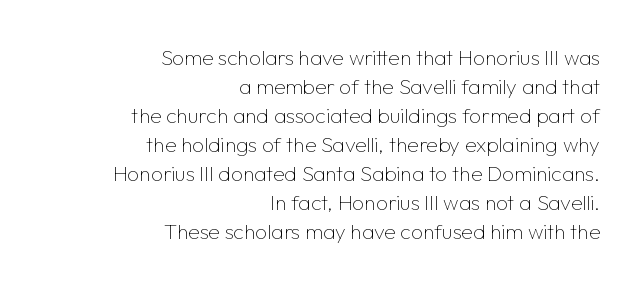
The image shows 21 px text type, upright; set right-aligned, normal line spacing (1.38x), normal letter spacing, not underlined.
